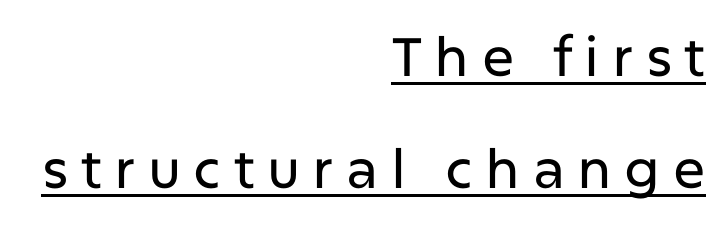
{"serif": "no", "italic": "no", "width": "normal", "stroke_contrast": "low", "x_height": "medium", "monospaced": "no", "underline": "yes", "align": "right", "line_spacing": "loose", "line_spacing_ratio": 2.07, "letter_spacing": "wide", "letter_spacing_em": 0.23, "glyph_px": 54}
